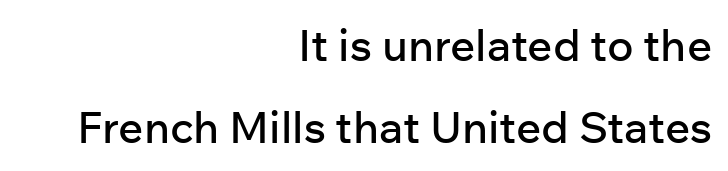
Students, note that the glyphs here touch the page at normal intervals. Think of a printed novel: that variable character pitch is what you see here. Underline: absent. A sans-serif font was chosen for this passage. This is the regular roman posture of the typeface.
